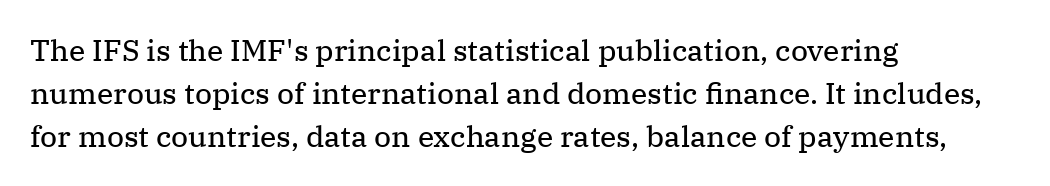
{"serif": "yes", "italic": "no", "bold": "no", "weight": "regular", "width": "normal", "stroke_contrast": "medium", "x_height": "medium", "monospaced": "no", "underline": "no", "align": "left", "line_spacing": "normal", "line_spacing_ratio": 1.43, "letter_spacing": "normal", "letter_spacing_em": 0.0, "glyph_px": 30}
